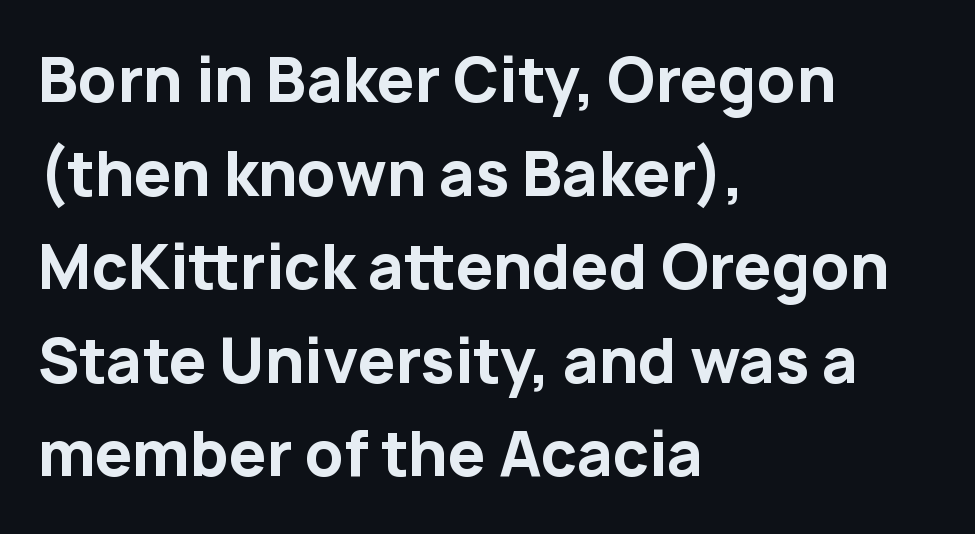
Q: Is the text bold? A: Yes.
Q: Is the text italic (slanted)? A: No, it is upright.
Q: Is the typeface a serif or a sans-serif typeface? A: Sans-serif.
Q: Is the text underlined? A: No.
Q: How is the paragraph aligned? A: Left-aligned.
Q: Is the spacing between letters normal or unusually wide? A: Normal.
Q: Is the spacing between lines tight, normal or loose? A: Normal.
Q: Width (condensed, normal, or wide)? A: Normal.
Q: Stroke contrast? A: Low.
Q: x-height? A: Medium.
Q: Monospaced? A: No.
